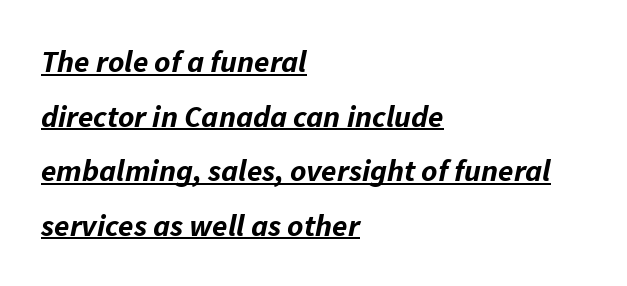
Q: Is the text bold? A: Yes.
Q: Is the text italic (slanted)? A: Yes, it leans right by about 11 degrees.
Q: Is the text underlined? A: Yes.
Q: How is the paragraph aligned? A: Left-aligned.
Q: Is the spacing between letters normal or unusually wide? A: Normal.
Q: Width (condensed, normal, or wide)? A: Normal.
Q: Stroke contrast? A: Low.
Q: x-height? A: Medium.
Q: Monospaced? A: No.
